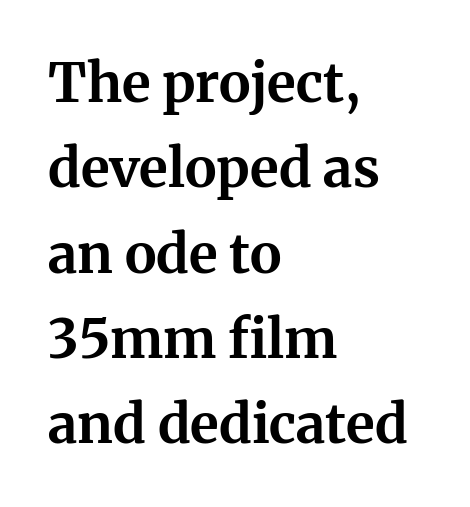
Q: Is the text bold? A: Yes.
Q: Is the text italic (slanted)? A: No, it is upright.
Q: Is the typeface a serif or a sans-serif typeface? A: Serif.
Q: Is the text underlined? A: No.
Q: How is the paragraph aligned? A: Left-aligned.
Q: Is the spacing between letters normal or unusually wide? A: Normal.
Q: Is the spacing between lines tight, normal or loose? A: Normal.
Q: Width (condensed, normal, or wide)? A: Normal.
Q: Stroke contrast? A: Medium.
Q: x-height? A: Medium.
Q: Monospaced? A: No.
